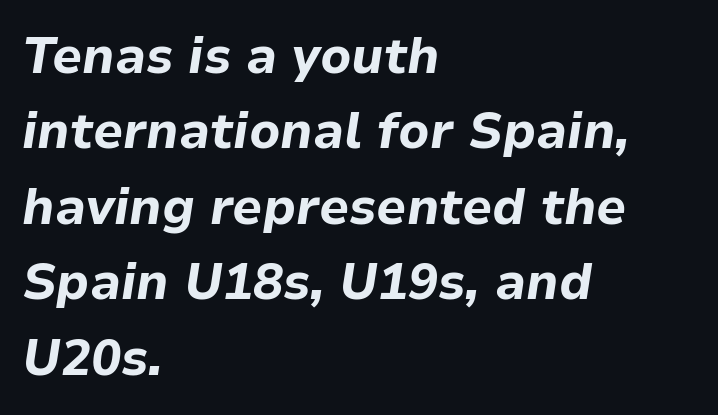
Q: Is the text bold? A: Yes.
Q: Is the text italic (slanted)? A: Yes, it leans right by about 9 degrees.
Q: Is the text underlined? A: No.
Q: How is the paragraph aligned? A: Left-aligned.
Q: Is the spacing between letters normal or unusually wide? A: Normal.
Q: Is the spacing between lines tight, normal or loose? A: Normal.
Q: Width (condensed, normal, or wide)? A: Normal.
Q: Stroke contrast? A: Low.
Q: x-height? A: Medium.
Q: Monospaced? A: No.
